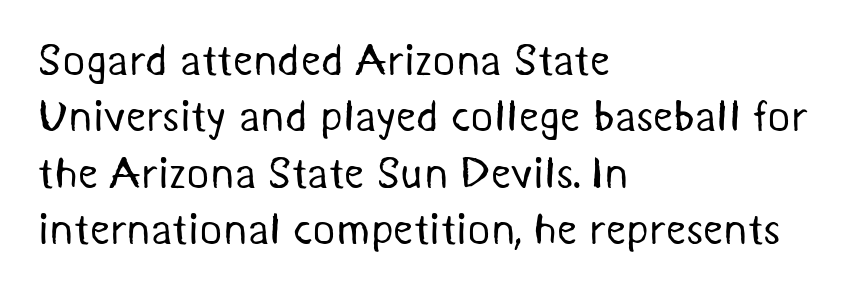
Q: Is the text bold? A: No.
Q: Is the typeface a serif or a sans-serif typeface? A: Sans-serif.
Q: Is the text underlined? A: No.
Q: How is the paragraph aligned? A: Left-aligned.
Q: Is the spacing between letters normal or unusually wide? A: Normal.
Q: Is the spacing between lines tight, normal or loose? A: Normal.
Q: Width (condensed, normal, or wide)? A: Normal.
Q: Stroke contrast? A: Medium.
Q: x-height? A: Medium.
Q: Monospaced? A: No.
